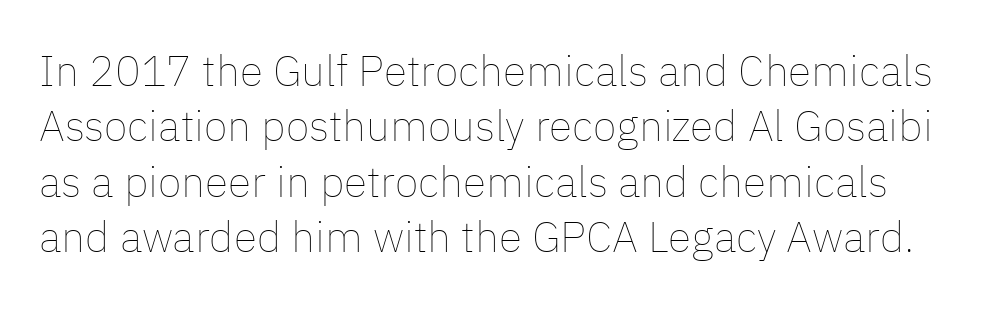
Q: Is the text bold? A: No.
Q: Is the text italic (slanted)? A: No, it is upright.
Q: Is the text underlined? A: No.
Q: Is the spacing between letters normal or unusually wide? A: Normal.
Q: Is the spacing between lines tight, normal or loose? A: Normal.
Q: Width (condensed, normal, or wide)? A: Normal.
Q: Stroke contrast? A: Low.
Q: x-height? A: Medium.
Q: Monospaced? A: No.
